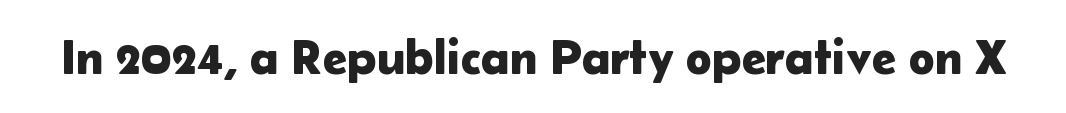
{"serif": "no", "italic": "no", "width": "normal", "stroke_contrast": "low", "x_height": "medium", "monospaced": "no", "underline": "no", "letter_spacing": "normal", "letter_spacing_em": 0.0, "glyph_px": 49}
